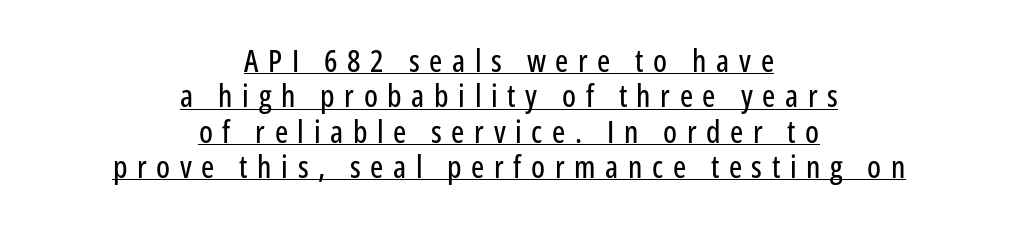
The rendered words wear a rule along their underside. Nothing sits at the stroke ends, so this counts as sans-serif. These lines were composed using upright roman letters. The tracking reads as deliberately expanded to a designer's eye. Caption: multi-line text, centered on the measure. The space between consecutive lines is stingy.
